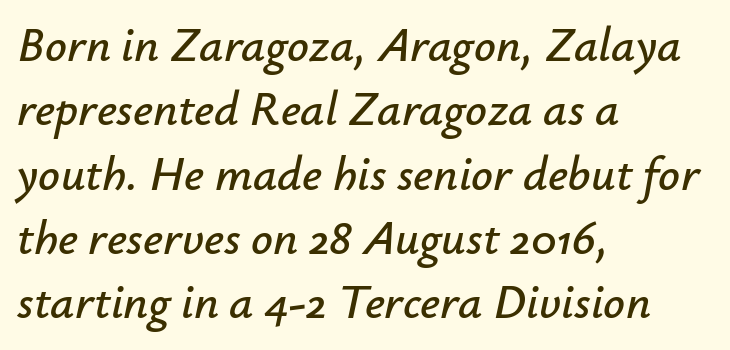
The image shows 48 px text type, italic (leaning right); set left-aligned, normal line spacing (1.34x), normal letter spacing, not underlined; low stroke contrast and a small x-height.
